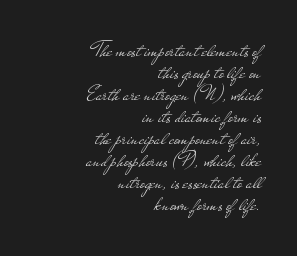
Q: Is the text bold? A: No.
Q: Is the text italic (slanted)? A: Yes.
Q: Is the text underlined? A: No.
Q: How is the paragraph aligned? A: Right-aligned.
Q: Is the spacing between letters normal or unusually wide? A: Normal.
Q: Is the spacing between lines tight, normal or loose? A: Tight.
